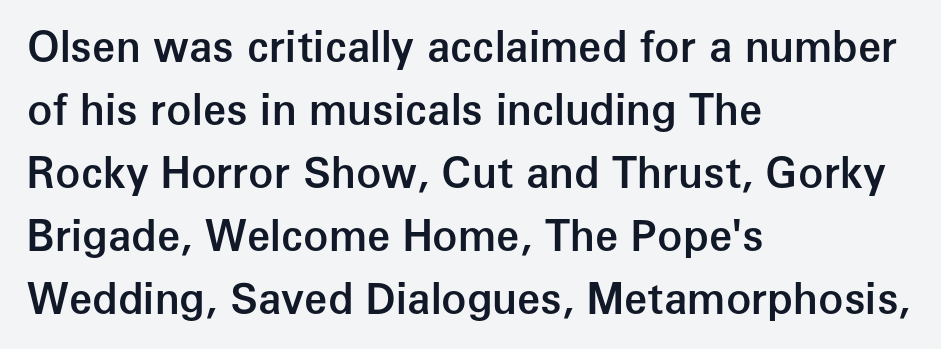
The image shows 42 px semibold sans-serif type, upright; set left-aligned, normal line spacing (1.5x), normal letter spacing, not underlined; low stroke contrast and a medium x-height.
